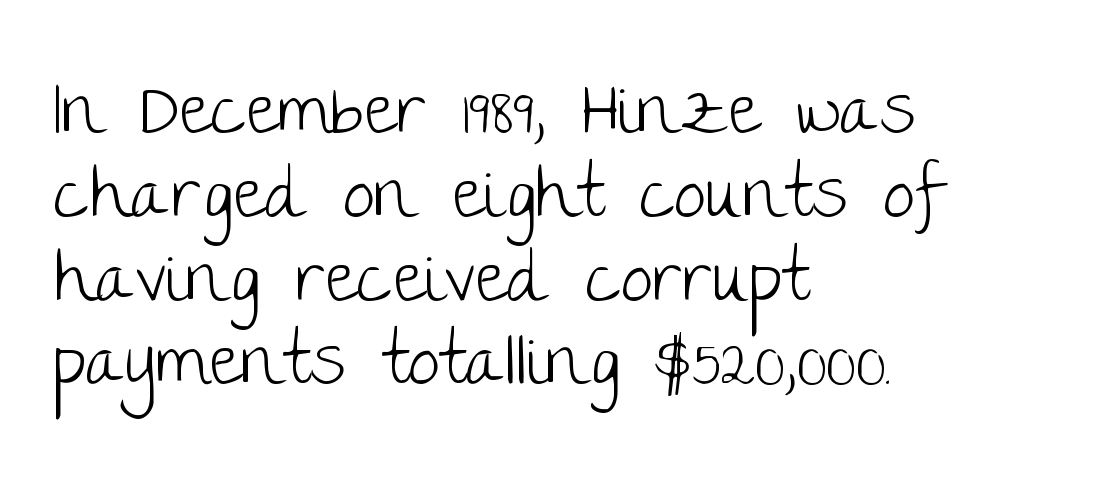
Q: Is the text bold? A: No.
Q: Is the text italic (slanted)? A: No, it is upright.
Q: Is the typeface a serif or a sans-serif typeface? A: Sans-serif.
Q: Is the text underlined? A: No.
Q: How is the paragraph aligned? A: Left-aligned.
Q: Is the spacing between letters normal or unusually wide? A: Normal.
Q: Width (condensed, normal, or wide)? A: Normal.
Q: Stroke contrast? A: Low.
Q: x-height? A: Large.
Q: Monospaced? A: No.
